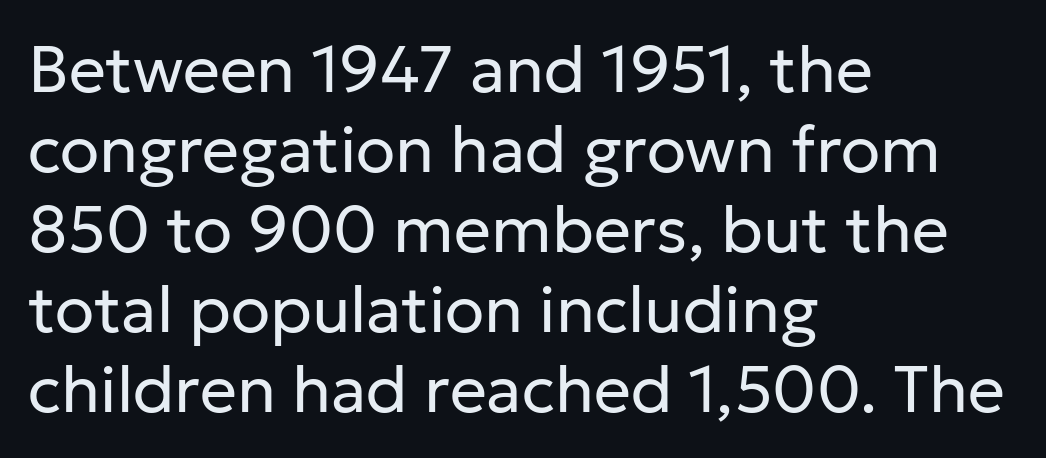
{"serif": "no", "italic": "no", "bold": "no", "weight": "regular", "width": "normal", "stroke_contrast": "low", "x_height": "medium", "monospaced": "no", "underline": "no", "align": "left", "line_spacing_ratio": 1.23, "letter_spacing": "normal", "letter_spacing_em": 0.0, "glyph_px": 65}
